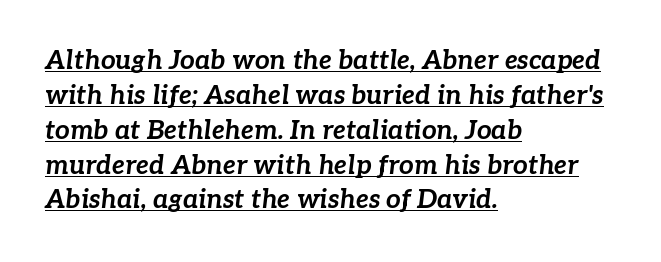
Q: Is the text bold? A: Yes.
Q: Is the text italic (slanted)? A: Yes, it leans right by about 7 degrees.
Q: Is the text underlined? A: Yes.
Q: How is the paragraph aligned? A: Left-aligned.
Q: Is the spacing between letters normal or unusually wide? A: Normal.
Q: Is the spacing between lines tight, normal or loose? A: Normal.
